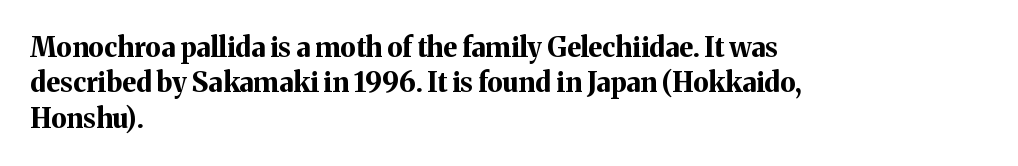
{"italic": "no", "bold": "yes", "underline": "no", "align": "left", "line_spacing": "normal", "line_spacing_ratio": 1.31, "letter_spacing": "normal", "letter_spacing_em": 0.0, "glyph_px": 27}
